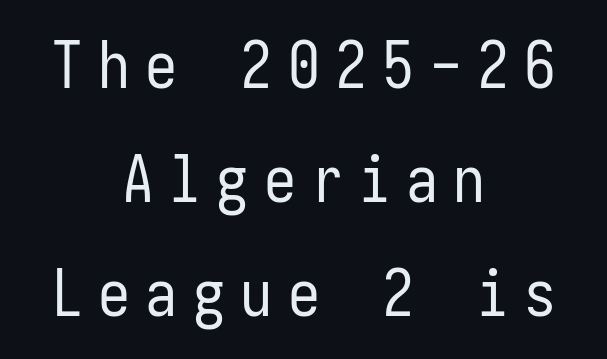
Q: Is the text bold? A: No.
Q: Is the text italic (slanted)? A: No, it is upright.
Q: Is the typeface a serif or a sans-serif typeface? A: Sans-serif.
Q: Is the text underlined? A: No.
Q: How is the paragraph aligned? A: Centered.
Q: Is the spacing between letters normal or unusually wide? A: Unusually wide.
Q: Width (condensed, normal, or wide)? A: Condensed.
Q: Stroke contrast? A: Low.
Q: x-height? A: Medium.
